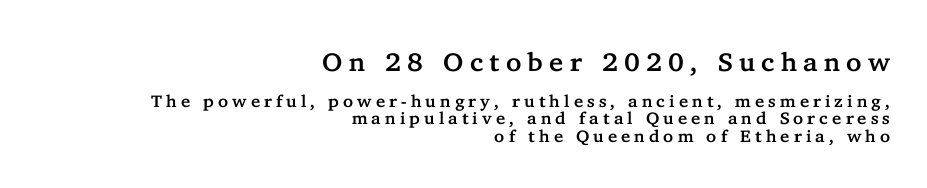
{"italic": "no", "underline": "no", "align": "right", "line_spacing": "tight", "line_spacing_ratio": 1.03, "letter_spacing": "wide", "letter_spacing_em": 0.24, "larger_block": "first", "size_ratio": 1.53, "glyph_px": 26}
